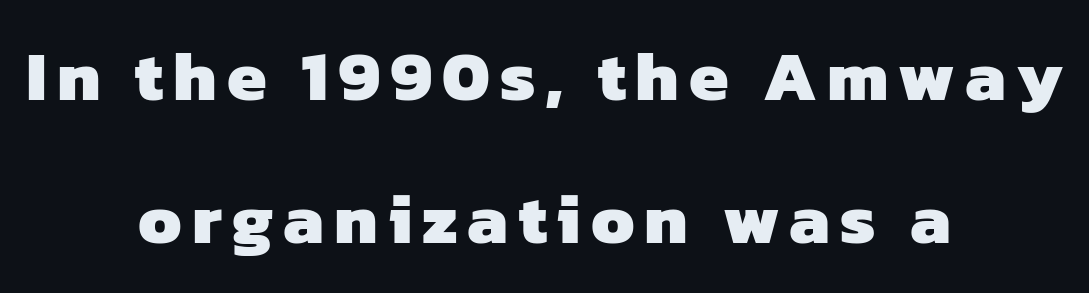
The image shows 71 px heavy sans-serif type; set centered, loose line spacing (2.01x), not underlined; low stroke contrast and a medium x-height.
